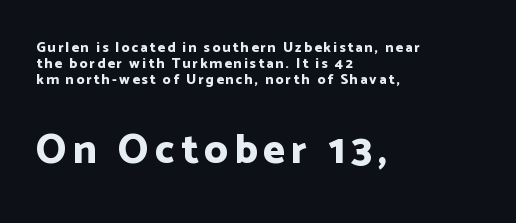
Casual observation: everything's shoved over to the left. This rendering employs a face without finishing strokes, i.e., a sans-serif. Unlike italic type, these characters show no tilt at all. Honestly, there is no underline to notice here at all. Every letter is thick-stroked: bold, no question. Varying glyph widths throughout — classic text-font behaviour.
